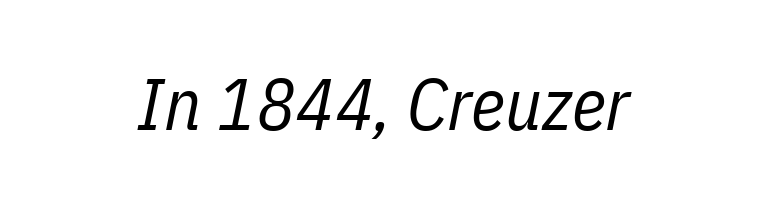
Line starts and ends both wander, symmetrically. What stands out about the letter spacing? Nothing — it is the standard amount. Compared with ordinary roman type, these characters are visibly tilted. The letters look calm and open, with moderate or lighter stems.
